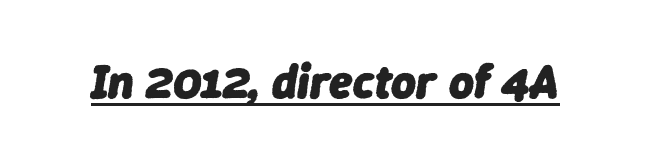
{"italic": "yes", "lean": "right", "slant_degrees": 9, "bold": "yes", "weight": "heavy", "width": "normal", "stroke_contrast": "low", "x_height": "medium", "monospaced": "no", "underline": "yes", "letter_spacing": "normal", "letter_spacing_em": 0.0, "glyph_px": 48}
